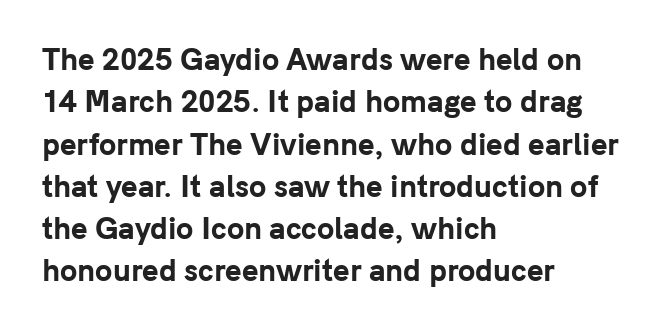
Q: Is the text bold? A: Yes.
Q: Is the text italic (slanted)? A: No, it is upright.
Q: Is the typeface a serif or a sans-serif typeface? A: Sans-serif.
Q: Is the text underlined? A: No.
Q: How is the paragraph aligned? A: Left-aligned.
Q: Is the spacing between letters normal or unusually wide? A: Normal.
Q: Is the spacing between lines tight, normal or loose? A: Normal.
Q: Width (condensed, normal, or wide)? A: Normal.
Q: Stroke contrast? A: Low.
Q: x-height? A: Medium.
Q: Monospaced? A: No.
